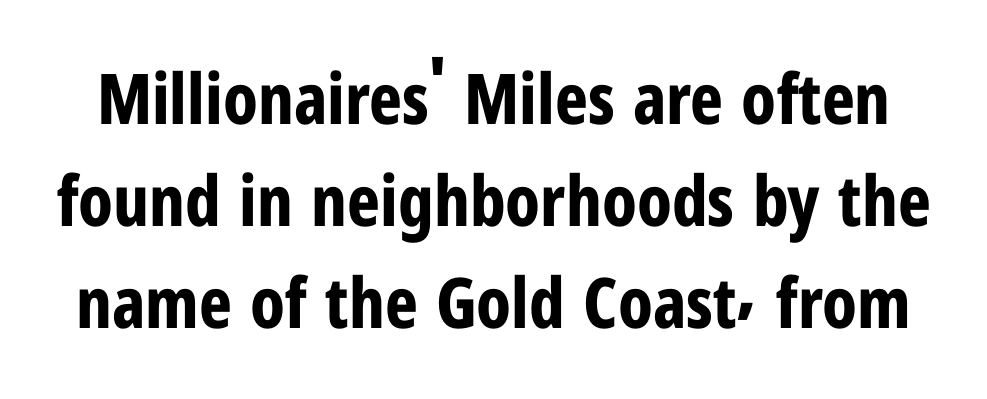
Italic? Not at all — the glyphs are vertical. Character widths vary here, with narrow letters taking less room than wide ones. The characters display no serif detailing; their extremities are plain. Each row of text sits above clean, open space.
